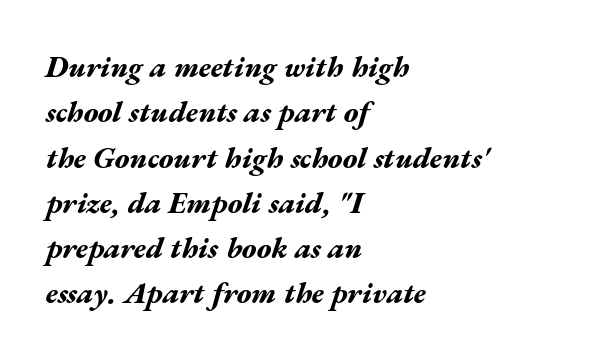
The image shows 30 px bold, wide type, italic (leaning right); set left-aligned, normal line spacing (1.51x), normal letter spacing, not underlined; medium stroke contrast and a medium x-height.
